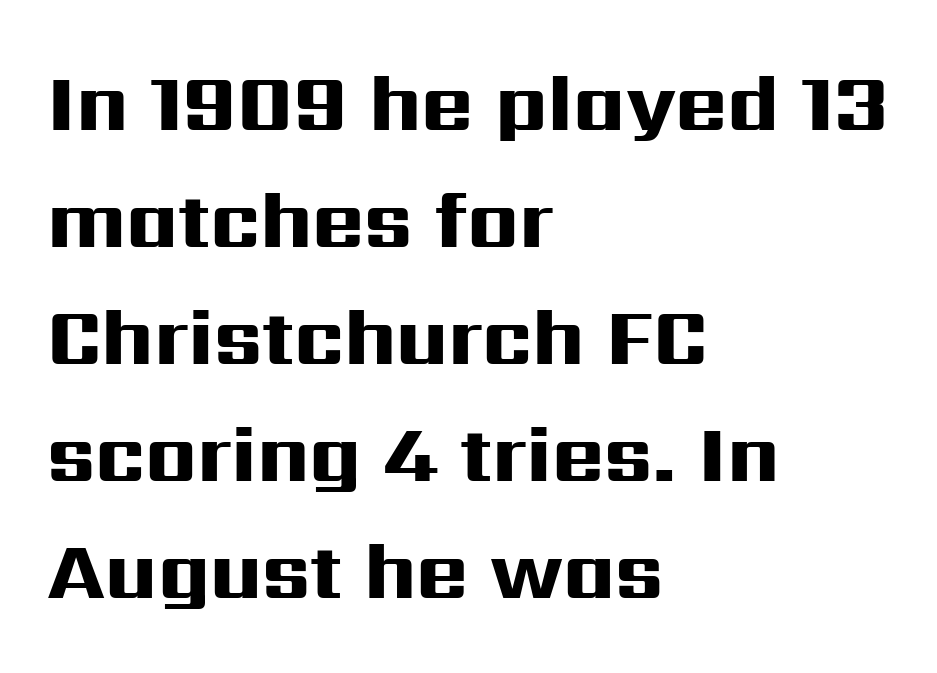
Q: Is the text bold? A: Yes.
Q: Is the text italic (slanted)? A: No, it is upright.
Q: Is the typeface a serif or a sans-serif typeface? A: Sans-serif.
Q: Is the text underlined? A: No.
Q: How is the paragraph aligned? A: Left-aligned.
Q: Is the spacing between letters normal or unusually wide? A: Normal.
Q: Is the spacing between lines tight, normal or loose? A: Normal.
Q: Width (condensed, normal, or wide)? A: Wide.
Q: Stroke contrast? A: High.
Q: x-height? A: Medium.
Q: Monospaced? A: No.
